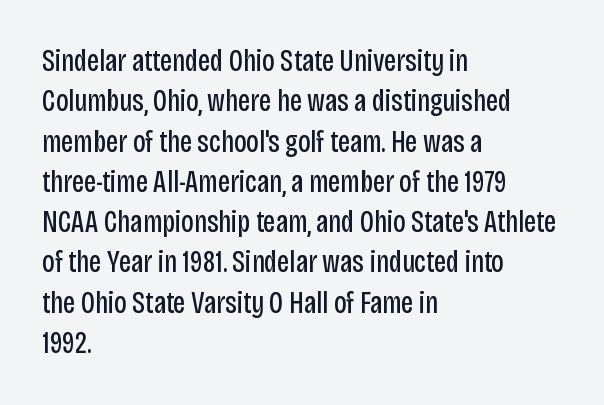
This sample is left-justified, so line endings fall wherever the words run out. Between one letter and the next there's only the usual sliver of space. Descenders are the only things crossing below the line. Serif or sans? Sans — the stroke terminals are bare.
